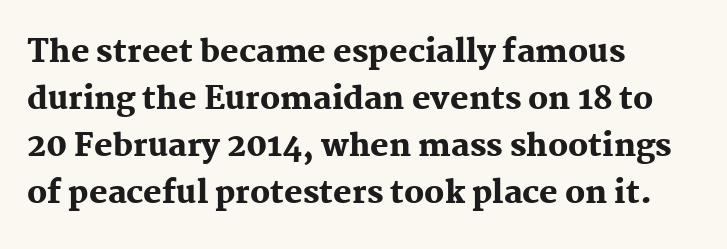
The baseline area is clear. Leading matches the norm, producing a regular column. Is there any slant? The stems are plumb. Serif or sans? Serif — the stroke terminals have little feet. Strokes here are thick enough to call this a true bold.
